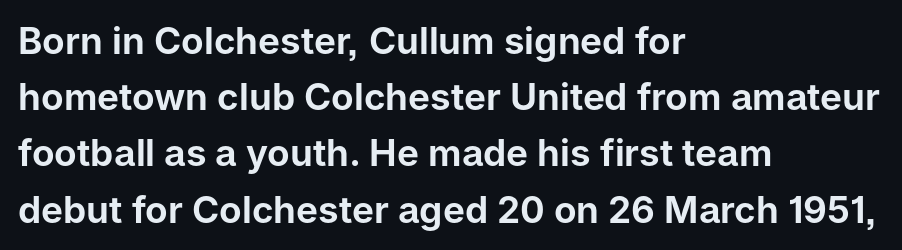
Q: Is the text italic (slanted)? A: No, it is upright.
Q: Is the typeface a serif or a sans-serif typeface? A: Sans-serif.
Q: Is the text underlined? A: No.
Q: How is the paragraph aligned? A: Left-aligned.
Q: Is the spacing between letters normal or unusually wide? A: Normal.
Q: Is the spacing between lines tight, normal or loose? A: Normal.
Q: Width (condensed, normal, or wide)? A: Normal.
Q: Stroke contrast? A: Low.
Q: x-height? A: Medium.
Q: Monospaced? A: No.
